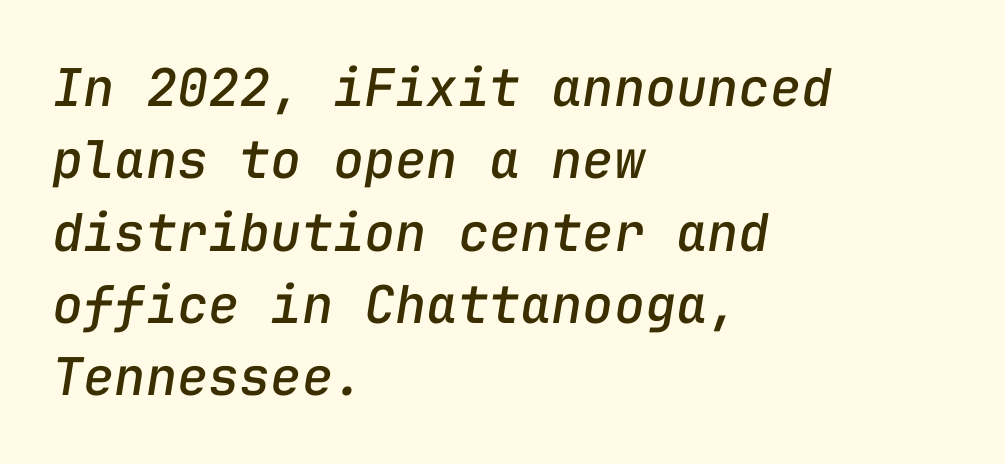
{"italic": "yes", "lean": "right", "slant_degrees": 9, "width": "normal", "stroke_contrast": "low", "x_height": "medium", "monospaced": "yes", "underline": "no", "align": "left", "line_spacing": "normal", "line_spacing_ratio": 1.39, "letter_spacing": "normal", "letter_spacing_em": 0.0, "glyph_px": 52}
